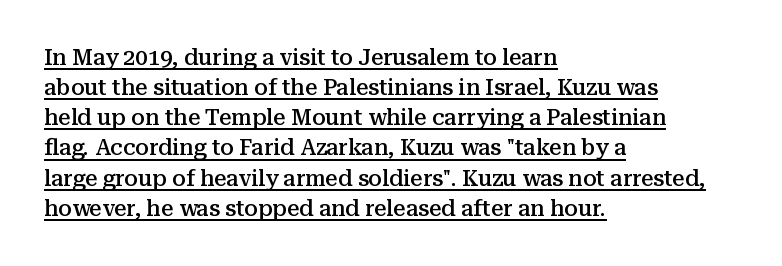
Q: Is the text bold? A: Semi-bold.
Q: Is the text italic (slanted)? A: No, it is upright.
Q: Is the text underlined? A: Yes.
Q: How is the paragraph aligned? A: Left-aligned.
Q: Is the spacing between letters normal or unusually wide? A: Normal.
Q: Is the spacing between lines tight, normal or loose? A: Normal.
